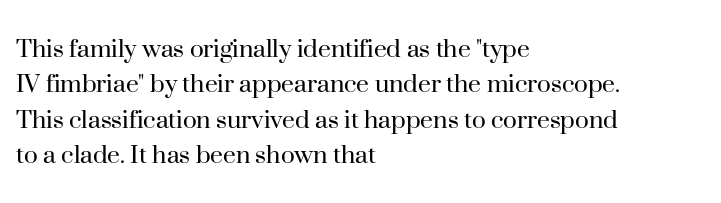
Proportional: the letters do not fall into vertical columns. The specimen omits any rule beneath the text block's lines. Every row of glyphs begins at an identical x-position on the left. The letters carry serifs — small finishing strokes at the ends of their stems.
